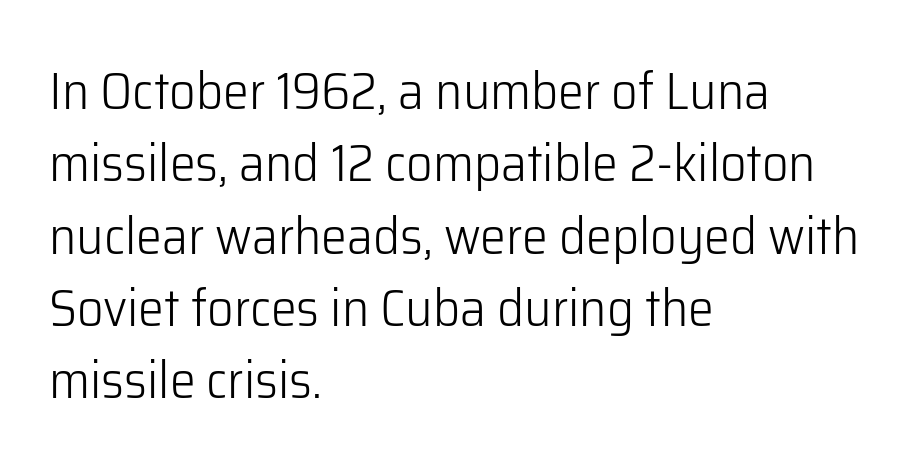
The image shows 52 px light sans-serif type, upright; set left-aligned, normal line spacing (1.39x), normal letter spacing, not underlined; low stroke contrast and a medium x-height.
